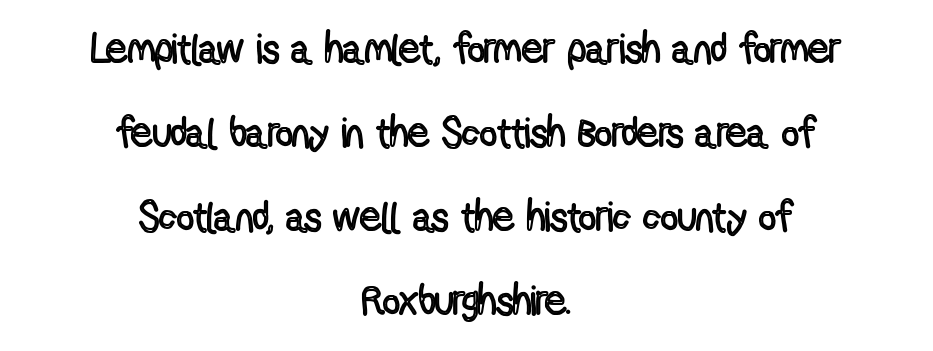
{"italic": "no", "width": "condensed", "x_height": "medium", "monospaced": "no", "underline": "no", "align": "center", "line_spacing": "loose", "line_spacing_ratio": 2.0, "letter_spacing": "normal", "letter_spacing_em": 0.0, "glyph_px": 42}
